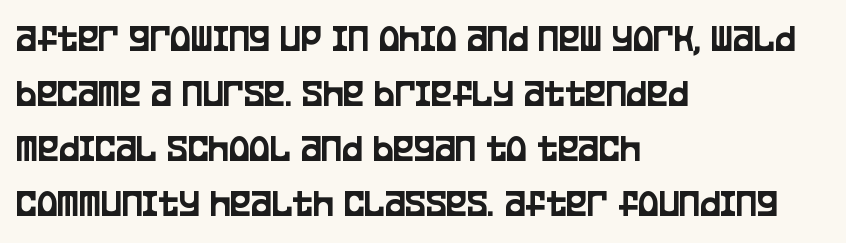
Left-aligned paragraph, ragged on the right. Nobody touched the tracking dial on this one. Serifs: no, the terminals of the letterforms are clean. The area under the type is left untouched. In terms of posture, this sample is upright. The vertical gap from one line to the next is medium.
